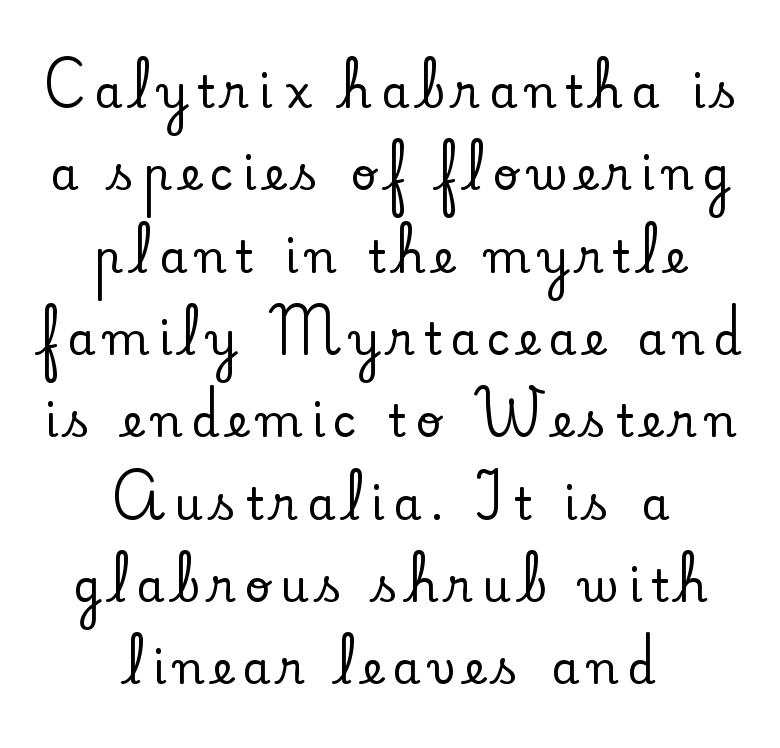
Q: Is the text italic (slanted)? A: No, it is upright.
Q: Is the typeface a serif or a sans-serif typeface? A: Serif.
Q: Is the text underlined? A: No.
Q: How is the paragraph aligned? A: Centered.
Q: Is the spacing between letters normal or unusually wide? A: Unusually wide.
Q: Width (condensed, normal, or wide)? A: Normal.
Q: Stroke contrast? A: Low.
Q: x-height? A: Small.
Q: Monospaced? A: No.
